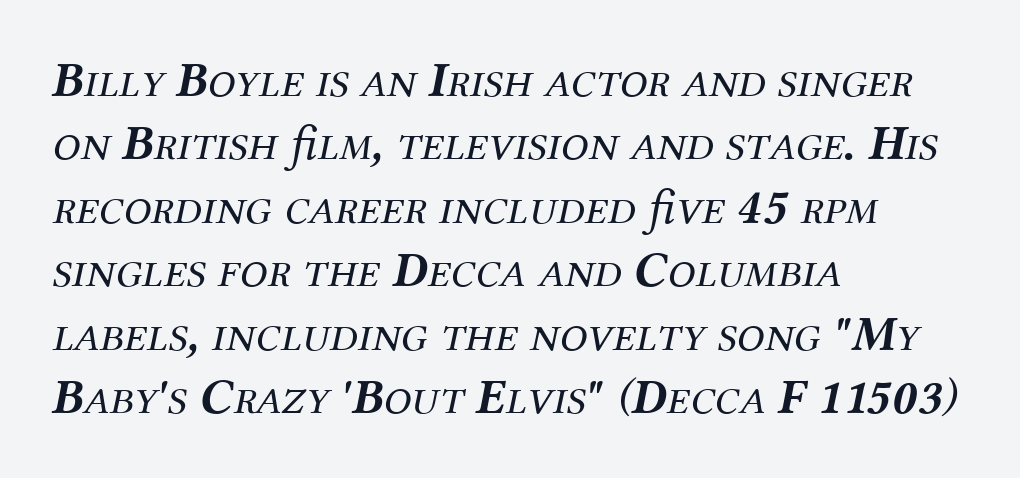
The rendering applies a slant to the glyphs. Examine the stroke ends and you'll spot serifs. In CSS terms this would be text-align: left. The face looks like a standard text weight, possibly lighter. The space directly below the letters is spotless.
